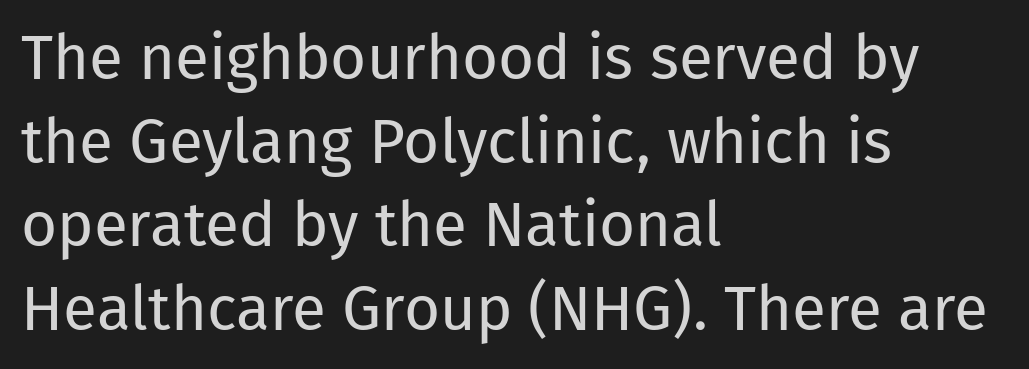
{"serif": "no", "italic": "no", "bold": "no", "weight": "regular", "width": "normal", "stroke_contrast": "low", "x_height": "medium", "monospaced": "no", "underline": "no", "align": "left", "line_spacing": "normal", "line_spacing_ratio": 1.35, "letter_spacing": "normal", "letter_spacing_em": 0.0, "glyph_px": 62}
